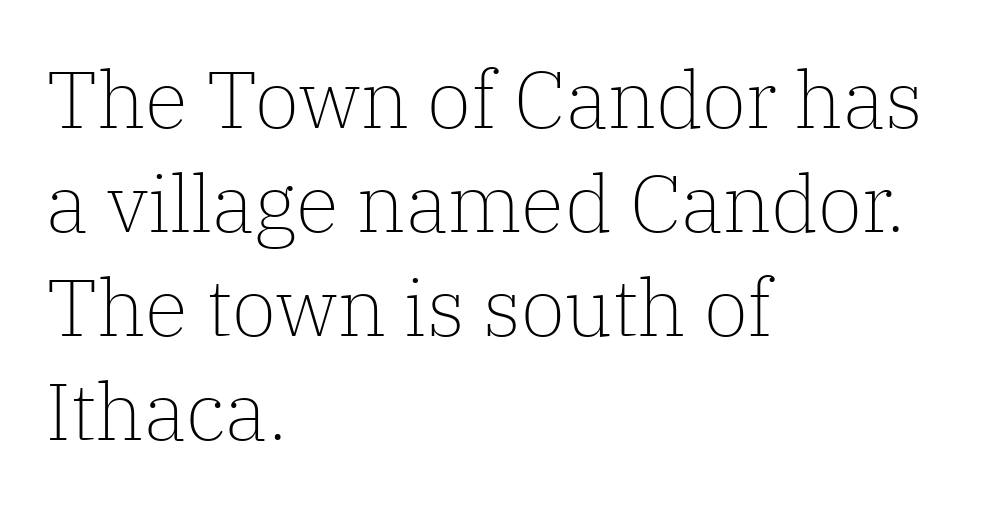
{"serif": "yes", "italic": "no", "bold": "no", "weight": "light", "width": "normal", "stroke_contrast": "low", "x_height": "medium", "monospaced": "no", "underline": "no", "align": "left", "line_spacing": "normal", "line_spacing_ratio": 1.3, "letter_spacing": "normal", "letter_spacing_em": 0.0, "glyph_px": 80}
